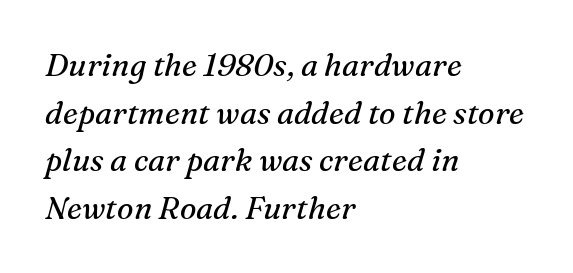
Q: Is the text bold? A: No.
Q: Is the text italic (slanted)? A: Yes, it leans right by about 16 degrees.
Q: Is the typeface a serif or a sans-serif typeface? A: Serif.
Q: Is the text underlined? A: No.
Q: How is the paragraph aligned? A: Left-aligned.
Q: Is the spacing between letters normal or unusually wide? A: Normal.
Q: Is the spacing between lines tight, normal or loose? A: Normal.
Q: Width (condensed, normal, or wide)? A: Normal.
Q: Stroke contrast? A: Medium.
Q: x-height? A: Medium.
Q: Monospaced? A: No.
